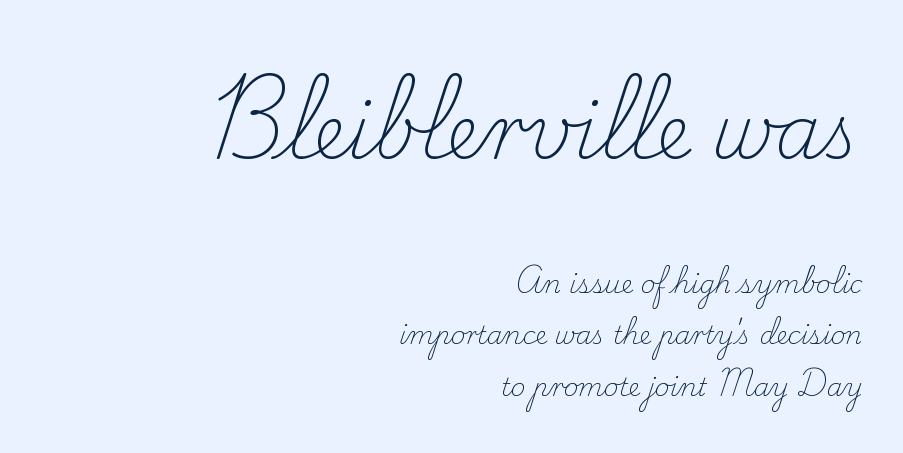
Q: Is the text bold? A: No.
Q: Is the text italic (slanted)? A: Yes.
Q: Is the typeface a serif or a sans-serif typeface? A: Serif.
Q: Is the text underlined? A: No.
Q: How is the paragraph aligned? A: Right-aligned.
Q: Is the spacing between letters normal or unusually wide? A: Normal.
Q: Is the spacing between lines tight, normal or loose? A: Loose.
Q: Which block of text is set in a larger size, the first (top) or the second (bottom)? A: The first (top) one.
Q: Width (condensed, normal, or wide)? A: Normal.
Q: Stroke contrast? A: Low.
Q: x-height? A: Small.
Q: Monospaced? A: No.
